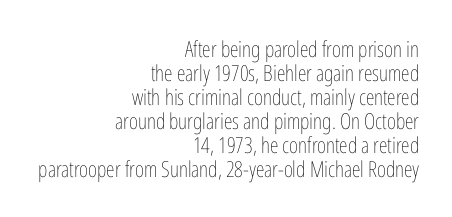
{"italic": "no", "bold": "no", "underline": "no", "align": "right", "line_spacing": "tight", "line_spacing_ratio": 1.09, "letter_spacing": "normal", "letter_spacing_em": 0.0, "glyph_px": 22}
